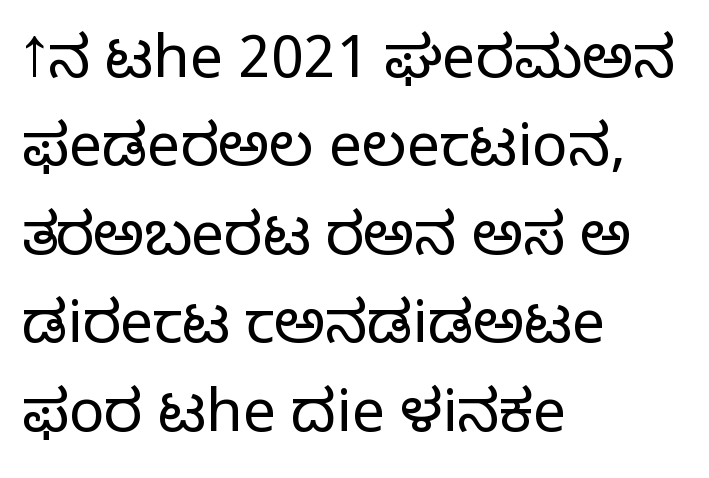
Q: Is the text bold? A: No.
Q: Is the text italic (slanted)? A: No, it is upright.
Q: Is the typeface a serif or a sans-serif typeface? A: Sans-serif.
Q: Is the text underlined? A: No.
Q: How is the paragraph aligned? A: Left-aligned.
Q: Is the spacing between letters normal or unusually wide? A: Normal.
Q: Is the spacing between lines tight, normal or loose? A: Normal.
Q: Width (condensed, normal, or wide)? A: Normal.
Q: Stroke contrast? A: Low.
Q: x-height? A: Medium.
Q: Monospaced? A: No.
